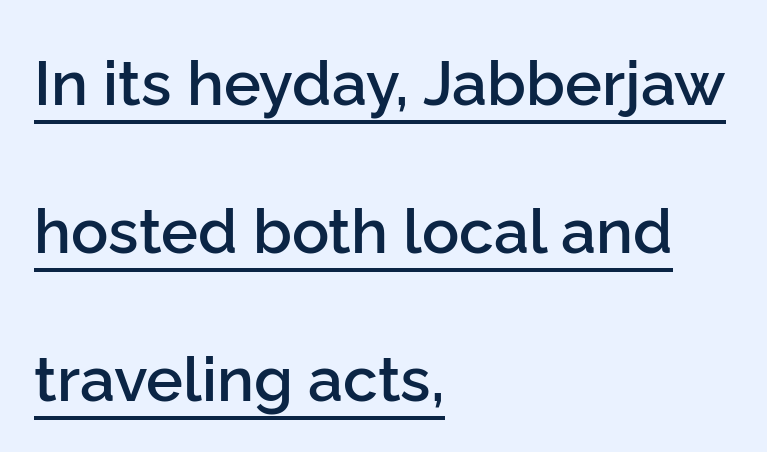
Q: Is the text bold? A: Semi-bold.
Q: Is the text italic (slanted)? A: No, it is upright.
Q: Is the typeface a serif or a sans-serif typeface? A: Sans-serif.
Q: Is the text underlined? A: Yes.
Q: How is the paragraph aligned? A: Left-aligned.
Q: Is the spacing between letters normal or unusually wide? A: Normal.
Q: Is the spacing between lines tight, normal or loose? A: Loose.
Q: Width (condensed, normal, or wide)? A: Normal.
Q: Stroke contrast? A: Low.
Q: x-height? A: Medium.
Q: Monospaced? A: No.
